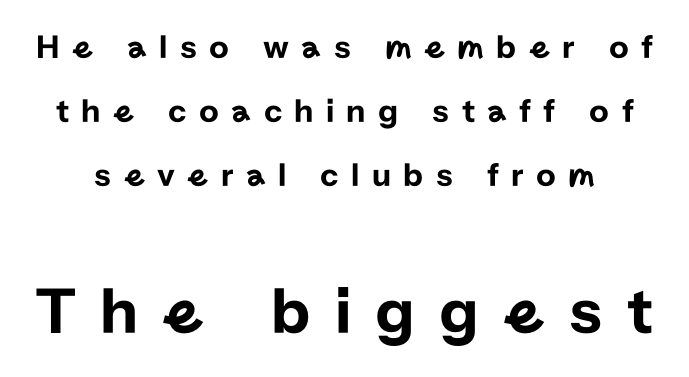
The image shows 67 px sans-serif type, upright; set line spacing 1.88x, unusually wide letter spacing (+0.36 em), not underlined; the second (bottom) block is 1.97x larger; low stroke contrast and a medium x-height.
